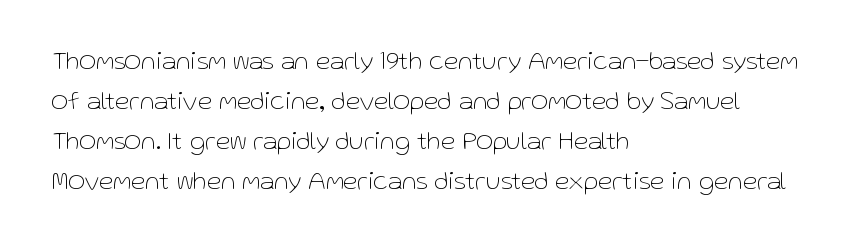
The image shows 26 px text type, upright; set left-aligned, normal line spacing (1.54x), normal letter spacing, not underlined.
